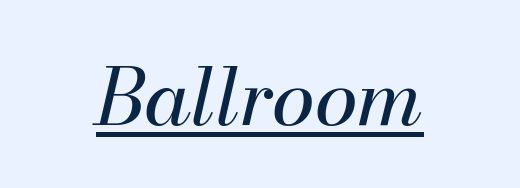
Honestly, the underline is the first thing you notice here. Does the lettering tilt? It does — this is italic. The cut favours lightness, reaching ordinary text weight at its darkest. This rendering leaves character spacing at its baseline value. Do the characters align in a grid? No, the font is proportional.
